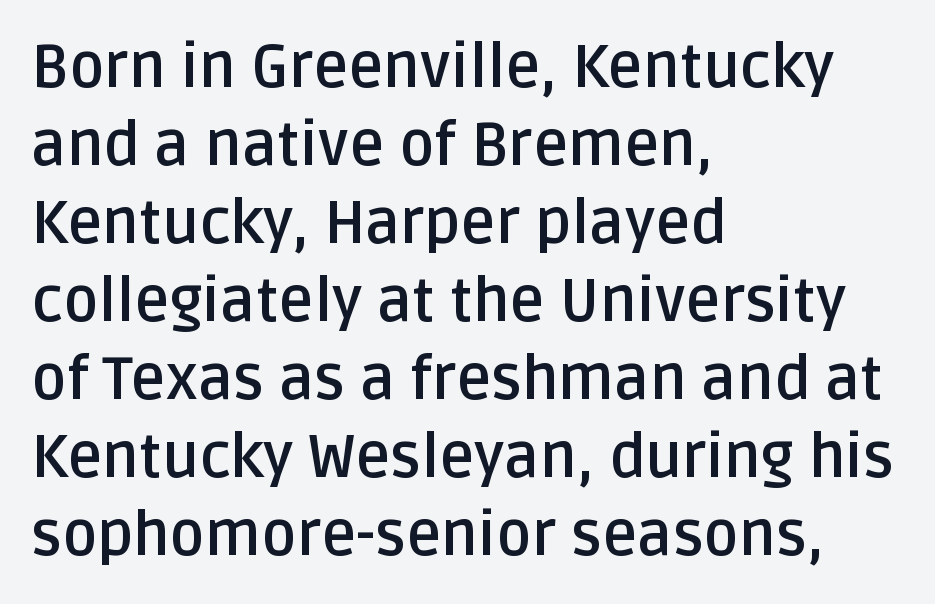
Q: Is the text bold? A: Yes.
Q: Is the text italic (slanted)? A: No, it is upright.
Q: Is the typeface a serif or a sans-serif typeface? A: Sans-serif.
Q: Is the text underlined? A: No.
Q: How is the paragraph aligned? A: Left-aligned.
Q: Is the spacing between letters normal or unusually wide? A: Normal.
Q: Is the spacing between lines tight, normal or loose? A: Normal.
Q: Width (condensed, normal, or wide)? A: Normal.
Q: Stroke contrast? A: Low.
Q: x-height? A: Large.
Q: Monospaced? A: No.
